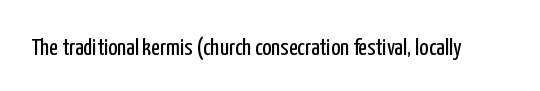
Q: Is the text bold? A: No.
Q: Is the text italic (slanted)? A: No, it is upright.
Q: Is the text underlined? A: No.
Q: Is the spacing between letters normal or unusually wide? A: Normal.
